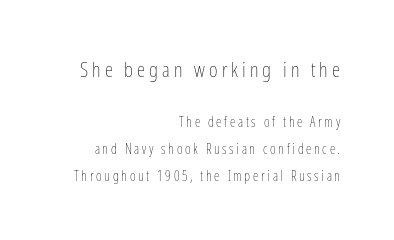
Regarding leading, the lines here are spaced well apart. Teacher's note: observe the even right margin — that is flush-right alignment. The letters stand upright; this is a roman face. This rendering features lettering with no underline.
